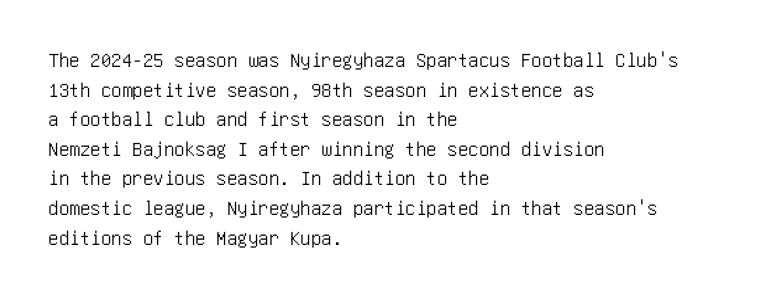
{"italic": "no", "underline": "no", "align": "left", "line_spacing": "normal", "line_spacing_ratio": 1.41, "letter_spacing": "normal", "letter_spacing_em": 0.0, "glyph_px": 21}
